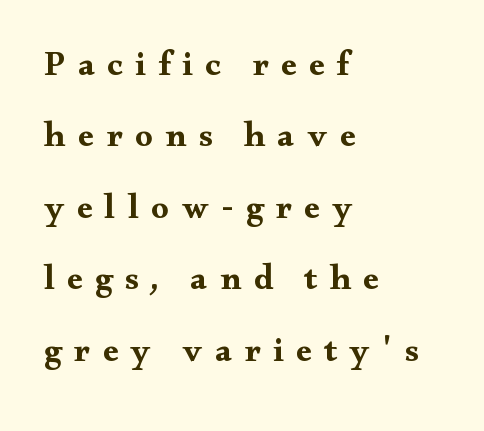
The image shows 35 px bold, wide serif type, upright; set left-aligned, loose line spacing (2.04x), unusually wide letter spacing (+0.35 em), not underlined; medium stroke contrast and a small x-height.
